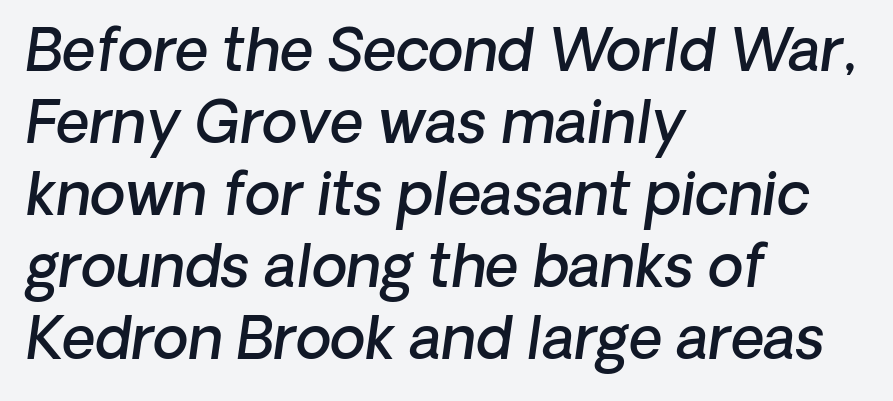
The image shows 58 px semibold sans-serif type; set left-aligned, line spacing 1.24x, normal letter spacing, not underlined; low stroke contrast and a medium x-height.
